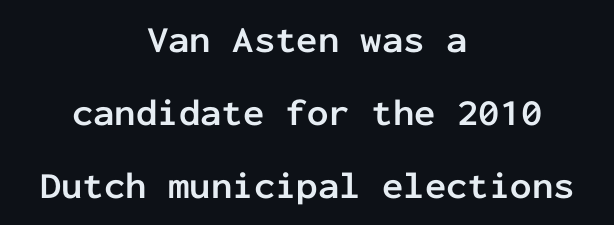
Q: Is the text bold? A: Yes.
Q: Is the text italic (slanted)? A: No, it is upright.
Q: Is the typeface a serif or a sans-serif typeface? A: Sans-serif.
Q: Is the text underlined? A: No.
Q: How is the paragraph aligned? A: Centered.
Q: Is the spacing between letters normal or unusually wide? A: Normal.
Q: Is the spacing between lines tight, normal or loose? A: Loose.
Q: Width (condensed, normal, or wide)? A: Normal.
Q: Stroke contrast? A: Low.
Q: x-height? A: Medium.
Q: Monospaced? A: Yes.
